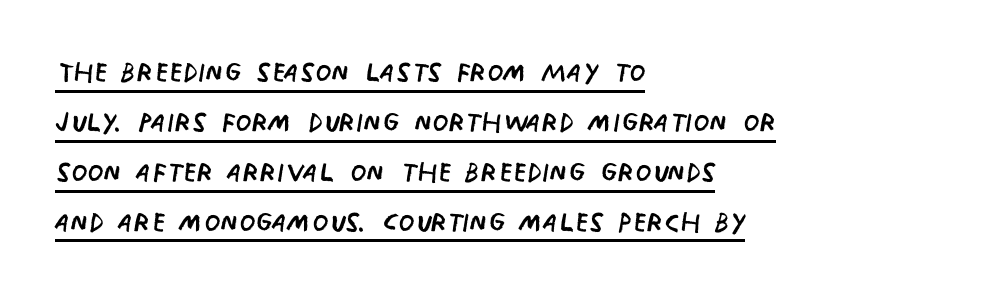
{"serif": "no", "bold": "no", "weight": "regular", "width": "condensed", "stroke_contrast": "low", "x_height": "large", "monospaced": "no", "underline": "yes", "align": "left", "line_spacing": "normal", "line_spacing_ratio": 1.35, "letter_spacing": "normal", "letter_spacing_em": 0.0, "glyph_px": 37}
